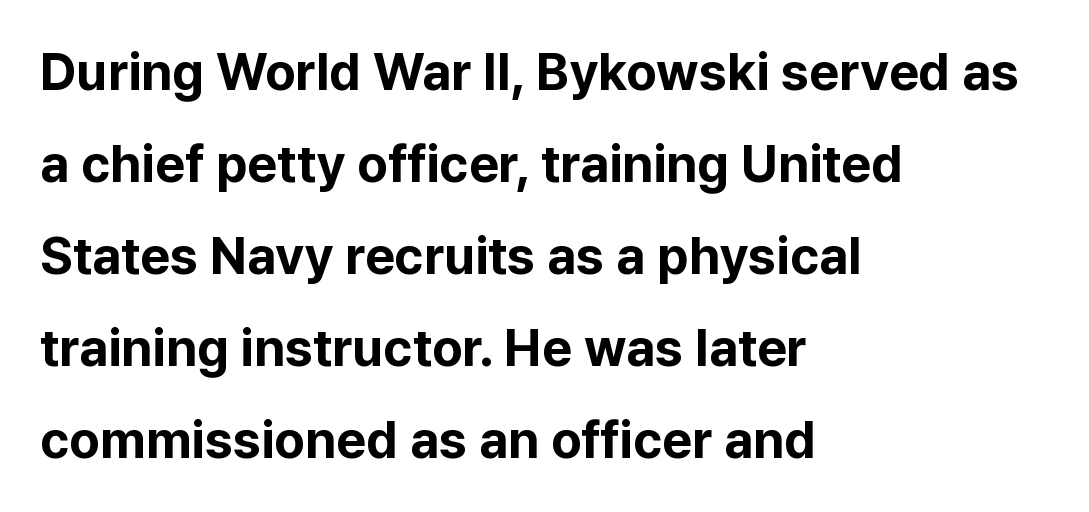
How heavy is the stroke? Heavy — this is a bold. Check under the words: just untouched page. Do the characters align in a grid? No, the font is proportional. Is the block centered? No — it sits flush against the left margin.
